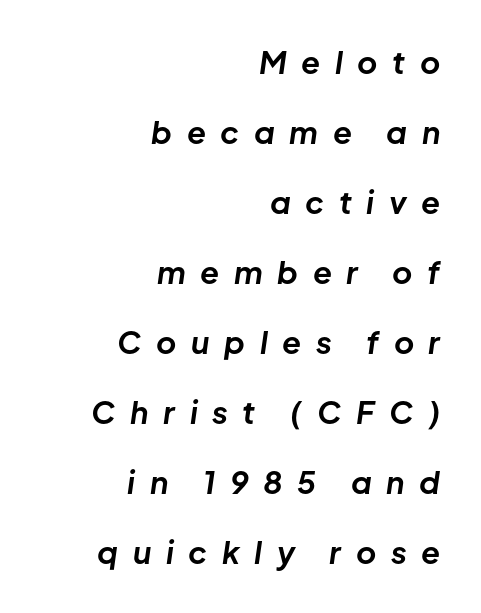
The image shows 31 px bold type, italic (leaning right); set right-aligned, loose line spacing (2.26x), unusually wide letter spacing (+0.47 em), not underlined; low stroke contrast and a medium x-height.
